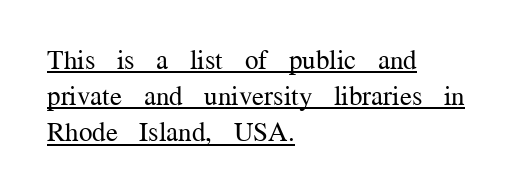
{"italic": "no", "bold": "no", "underline": "yes", "align": "left", "line_spacing": "normal", "line_spacing_ratio": 1.34, "letter_spacing": "normal", "letter_spacing_em": 0.0, "glyph_px": 27}
